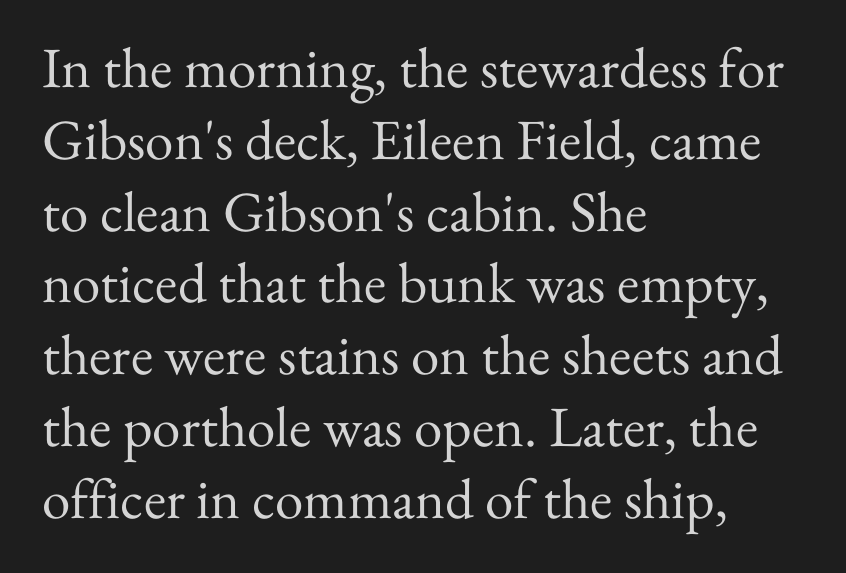
Q: Is the text bold? A: No.
Q: Is the text italic (slanted)? A: No, it is upright.
Q: Is the typeface a serif or a sans-serif typeface? A: Serif.
Q: Is the text underlined? A: No.
Q: How is the paragraph aligned? A: Left-aligned.
Q: Is the spacing between letters normal or unusually wide? A: Normal.
Q: Is the spacing between lines tight, normal or loose? A: Normal.
Q: Width (condensed, normal, or wide)? A: Normal.
Q: Stroke contrast? A: Medium.
Q: x-height? A: Small.
Q: Monospaced? A: No.
